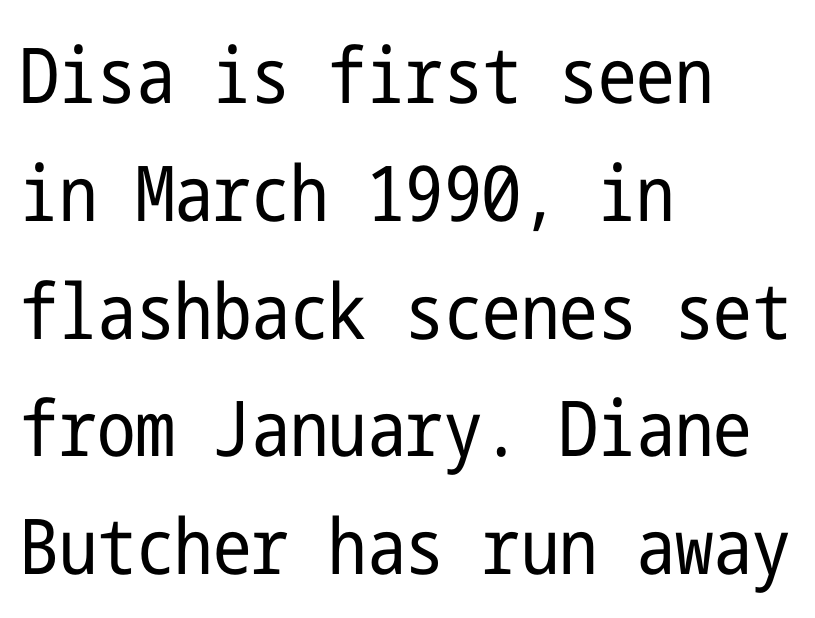
The image shows 77 px regular-weight, condensed sans-serif type, upright; set left-aligned, normal line spacing (1.53x), normal letter spacing, not underlined; low stroke contrast and a medium x-height.
